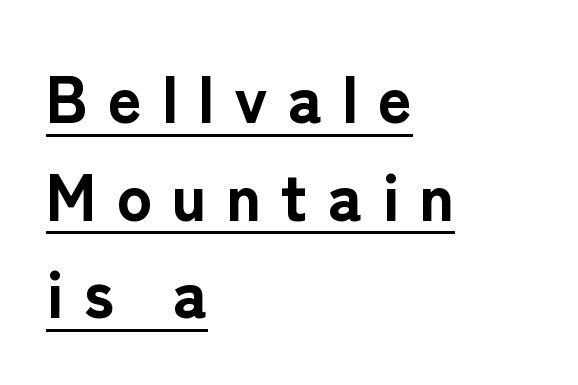
Q: Is the text bold? A: Yes.
Q: Is the text italic (slanted)? A: No, it is upright.
Q: Is the typeface a serif or a sans-serif typeface? A: Sans-serif.
Q: Is the text underlined? A: Yes.
Q: How is the paragraph aligned? A: Left-aligned.
Q: Is the spacing between letters normal or unusually wide? A: Unusually wide.
Q: Is the spacing between lines tight, normal or loose? A: Normal.
Q: Width (condensed, normal, or wide)? A: Normal.
Q: Stroke contrast? A: Low.
Q: x-height? A: Medium.
Q: Monospaced? A: No.
